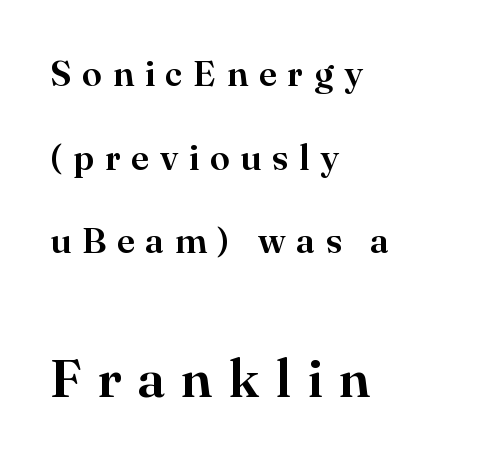
Q: Is the text italic (slanted)? A: No, it is upright.
Q: Is the typeface a serif or a sans-serif typeface? A: Serif.
Q: Is the text underlined? A: No.
Q: How is the paragraph aligned? A: Left-aligned.
Q: Is the spacing between letters normal or unusually wide? A: Unusually wide.
Q: Is the spacing between lines tight, normal or loose? A: Loose.
Q: Which block of text is set in a larger size, the first (top) or the second (bottom)? A: The second (bottom) one.
Q: Width (condensed, normal, or wide)? A: Normal.
Q: Stroke contrast? A: High.
Q: x-height? A: Small.
Q: Monospaced? A: No.
